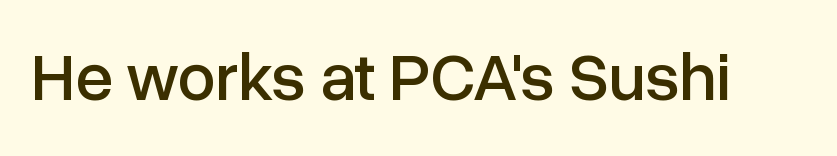
Q: Is the text italic (slanted)? A: No, it is upright.
Q: Is the typeface a serif or a sans-serif typeface? A: Sans-serif.
Q: Is the text underlined? A: No.
Q: Is the spacing between letters normal or unusually wide? A: Normal.
Q: Width (condensed, normal, or wide)? A: Normal.
Q: Stroke contrast? A: Low.
Q: x-height? A: Medium.
Q: Monospaced? A: No.
